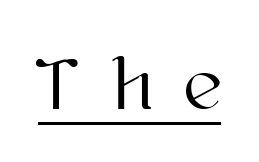
Q: Is the text italic (slanted)? A: No, it is upright.
Q: Is the text underlined? A: Yes.
Q: Is the spacing between letters normal or unusually wide? A: Unusually wide.
Q: Width (condensed, normal, or wide)? A: Normal.
Q: Stroke contrast? A: High.
Q: x-height? A: Medium.
Q: Monospaced? A: No.
